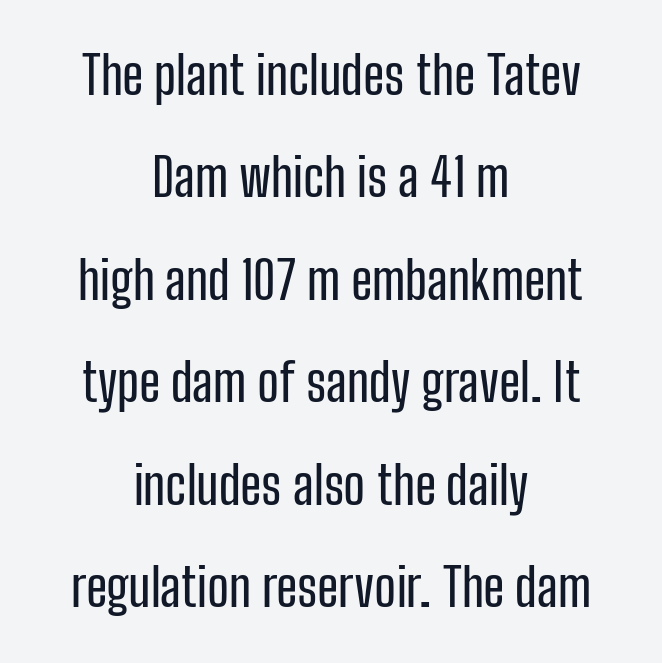
Q: Is the text italic (slanted)? A: No, it is upright.
Q: Is the typeface a serif or a sans-serif typeface? A: Sans-serif.
Q: Is the text underlined? A: No.
Q: How is the paragraph aligned? A: Centered.
Q: Is the spacing between letters normal or unusually wide? A: Normal.
Q: Is the spacing between lines tight, normal or loose? A: Loose.
Q: Width (condensed, normal, or wide)? A: Condensed.
Q: Stroke contrast? A: Low.
Q: x-height? A: Medium.
Q: Monospaced? A: No.
